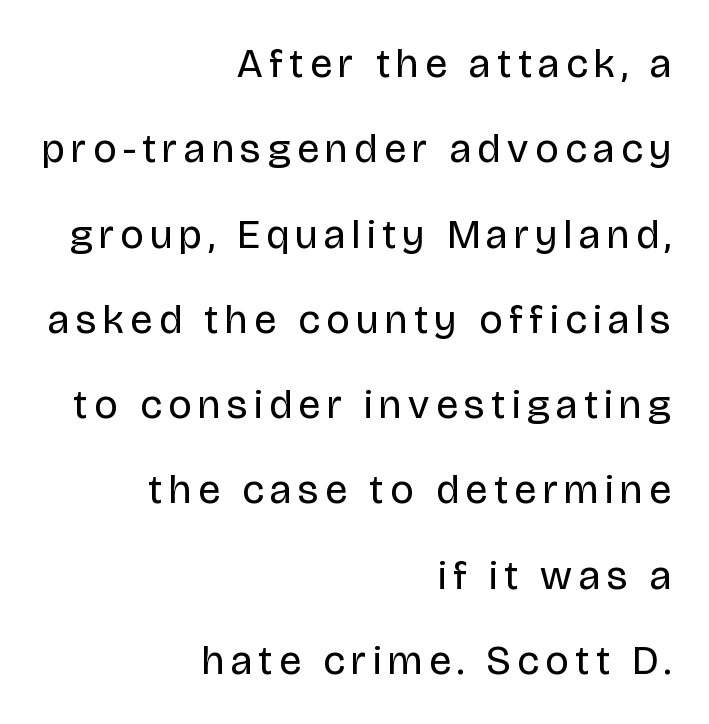
Q: Is the text bold? A: No.
Q: Is the text italic (slanted)? A: No, it is upright.
Q: Is the typeface a serif or a sans-serif typeface? A: Sans-serif.
Q: Is the text underlined? A: No.
Q: How is the paragraph aligned? A: Right-aligned.
Q: Is the spacing between lines tight, normal or loose? A: Loose.
Q: Width (condensed, normal, or wide)? A: Normal.
Q: Stroke contrast? A: Low.
Q: x-height? A: Large.
Q: Monospaced? A: No.
